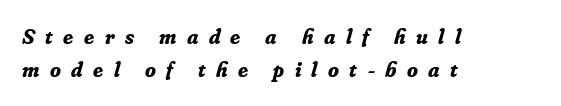
The image shows 22 px bold type, italic (leaning right); set left-aligned, normal line spacing (1.51x), unusually wide letter spacing (+0.48 em), not underlined.
